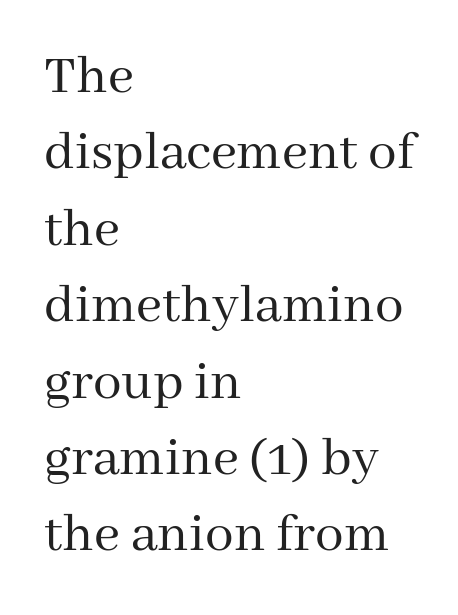
The image shows 57 px regular-weight serif type, upright; set left-aligned, normal line spacing (1.34x), normal letter spacing, not underlined; medium stroke contrast and a medium x-height.
